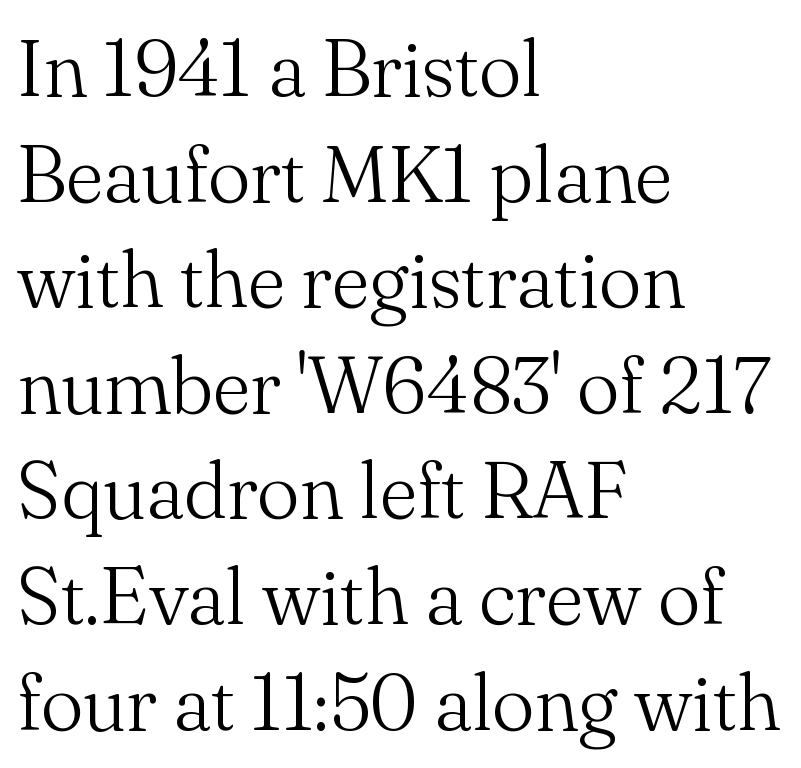
Compared with typical paragraphs, the rows here are spaced about the same. The passage shown is typeset with a serif family. Where is the straight margin? On the left. This sample uses plain, unmodified letter spacing.
